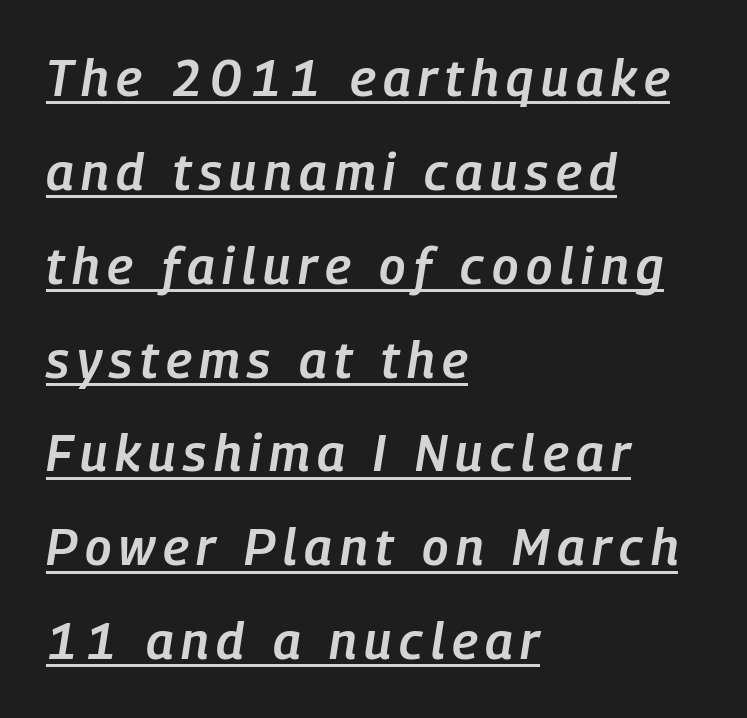
Q: Is the text bold? A: Semi-bold.
Q: Is the text italic (slanted)? A: Yes, it leans right by about 9 degrees.
Q: Is the text underlined? A: Yes.
Q: How is the paragraph aligned? A: Left-aligned.
Q: Width (condensed, normal, or wide)? A: Condensed.
Q: Stroke contrast? A: Low.
Q: x-height? A: Medium.
Q: Monospaced? A: No.
